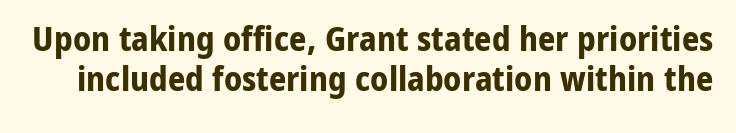
Typographically, this falls in the sans-serif category. Underline: absent. Is this a fixed-width face? No — the glyphs have proportional, varying widths. Glyph-to-glyph distance matches everyday printed text.
